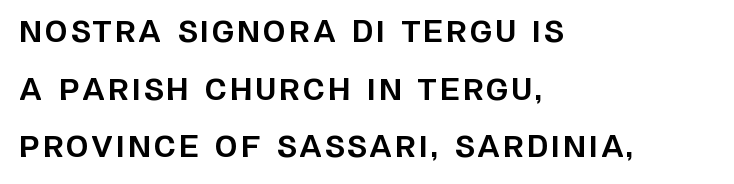
No italicization has been applied; the sample stays upright. One glance says open: line gaps are wider than usual. Spacing verdict: proportional, widths tailored to each character. The space directly below the letters is spotless. This is heavy type, rendered in bold. Reading down the block, your eye returns to a fixed left position each line.
